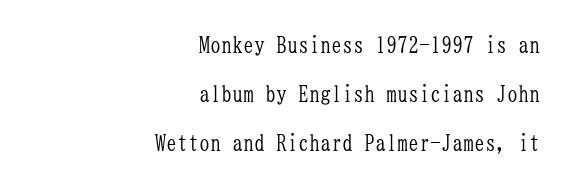
The image shows 22 px text type, upright; set right-aligned, loose line spacing (2.23x), normal letter spacing, not underlined.
